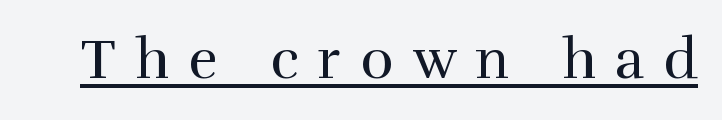
This sample has the flowing, uneven cadence of proportional lettering. No letter is thick-stroked: the sample isn't bold. Glance below the letters and you will spot a drawn line. The rendering shows small feet on the letterforms — a serif design. The lettering stays uniformly vertical, giving the passage a roman look. The horizontal fit of the characters is loose and conspicuously gappy.
